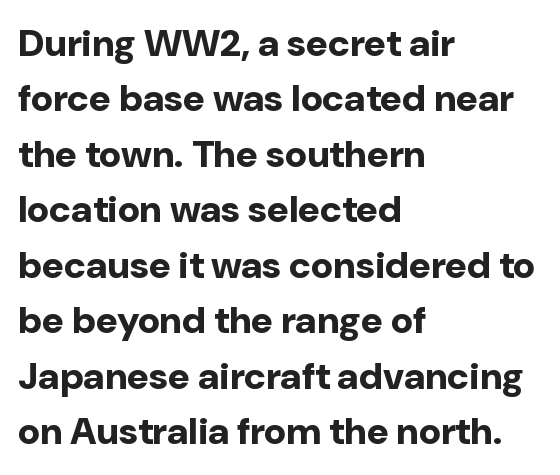
Q: Is the text bold? A: Yes.
Q: Is the text italic (slanted)? A: No, it is upright.
Q: Is the typeface a serif or a sans-serif typeface? A: Sans-serif.
Q: Is the text underlined? A: No.
Q: How is the paragraph aligned? A: Left-aligned.
Q: Is the spacing between letters normal or unusually wide? A: Normal.
Q: Is the spacing between lines tight, normal or loose? A: Normal.
Q: Width (condensed, normal, or wide)? A: Normal.
Q: Stroke contrast? A: Low.
Q: x-height? A: Medium.
Q: Monospaced? A: No.
